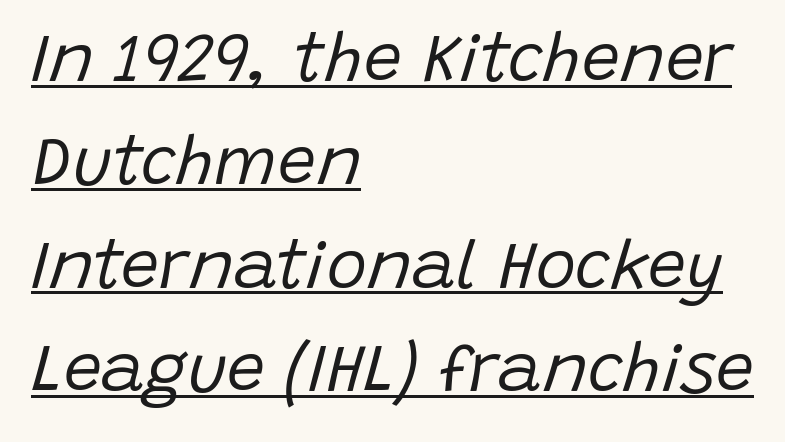
Q: Is the text bold? A: No.
Q: Is the text italic (slanted)? A: Yes, it leans right by about 15 degrees.
Q: Is the text underlined? A: Yes.
Q: How is the paragraph aligned? A: Left-aligned.
Q: Is the spacing between letters normal or unusually wide? A: Normal.
Q: Is the spacing between lines tight, normal or loose? A: Normal.
Q: Width (condensed, normal, or wide)? A: Normal.
Q: Stroke contrast? A: Low.
Q: x-height? A: Large.
Q: Monospaced? A: No.
